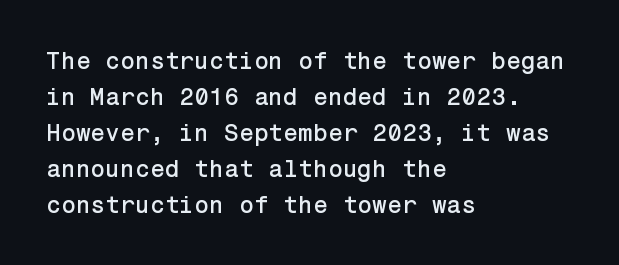
The image shows 24 px text type, upright; set left-aligned, normal line spacing (1.5x), normal letter spacing, not underlined.
